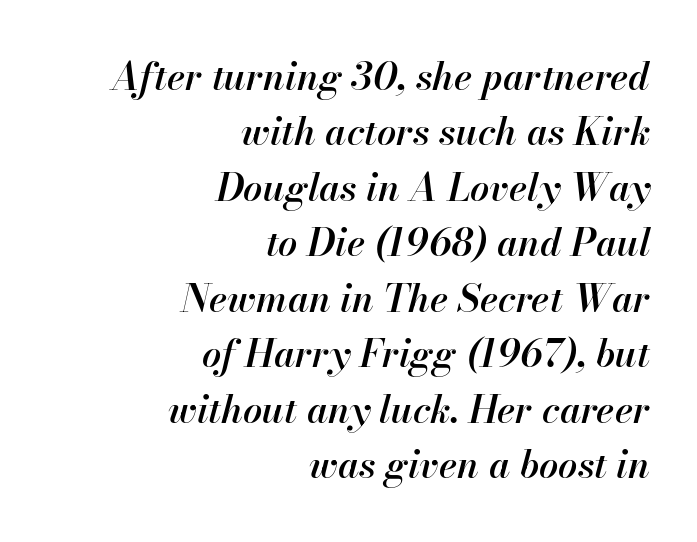
What stands out about the letter spacing? Nothing — it is the standard amount. The line-height multiplier appears to be the usual default. Descender tails drop into unmarked territory. Proportional: the letters do not fall into vertical columns.
